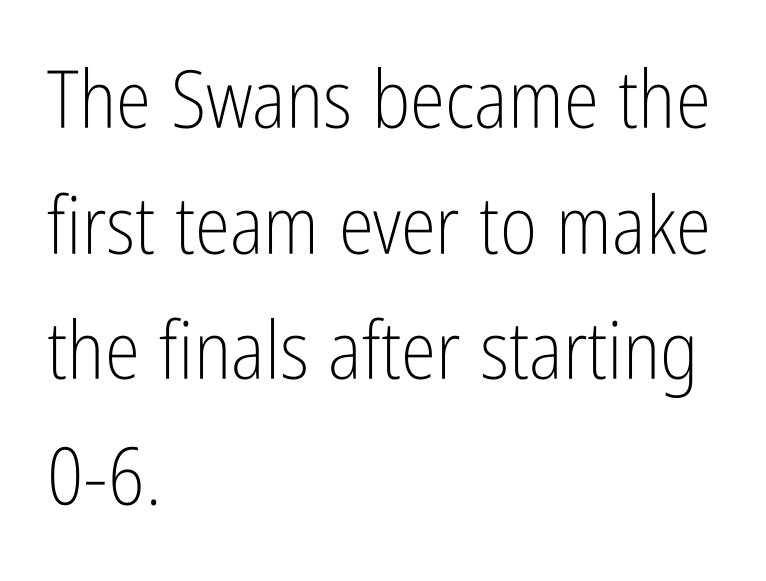
{"serif": "no", "italic": "no", "bold": "no", "weight": "light", "width": "condensed", "stroke_contrast": "low", "x_height": "medium", "monospaced": "no", "underline": "no", "align": "left", "line_spacing": "normal", "line_spacing_ratio": 1.57, "letter_spacing": "normal", "letter_spacing_em": 0.0, "glyph_px": 80}
